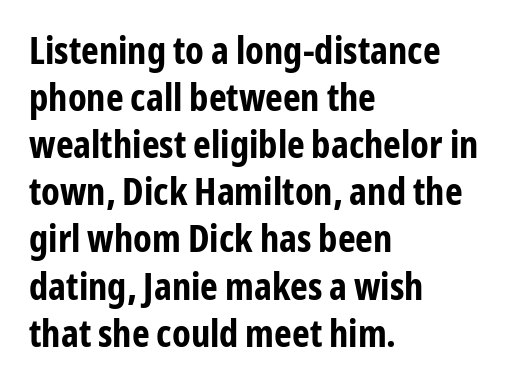
{"serif": "no", "italic": "no", "bold": "yes", "weight": "bold", "width": "condensed", "stroke_contrast": "low", "x_height": "medium", "monospaced": "no", "underline": "no", "align": "left", "line_spacing_ratio": 1.24, "letter_spacing": "normal", "letter_spacing_em": 0.0, "glyph_px": 38}
